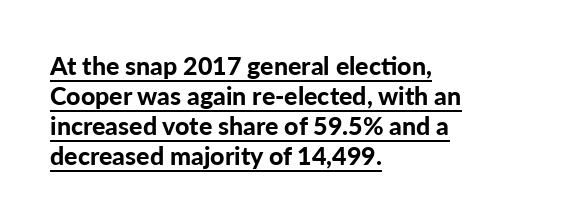
{"italic": "no", "bold": "yes", "underline": "yes", "align": "left", "line_spacing_ratio": 1.2, "letter_spacing": "normal", "letter_spacing_em": 0.0, "glyph_px": 25}
